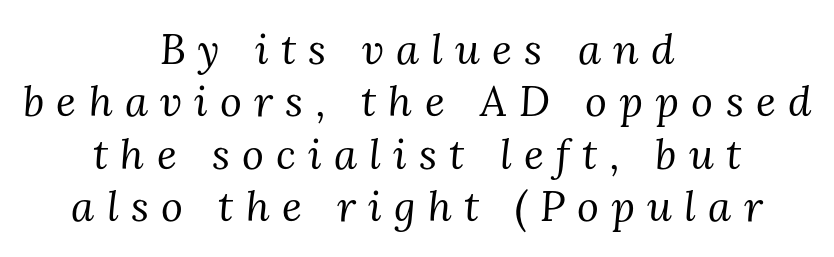
The image shows 42 px regular-weight serif type, italic (leaning right); set centered, normal line spacing (1.25x), unusually wide letter spacing (+0.29 em), not underlined; medium stroke contrast and a medium x-height.
